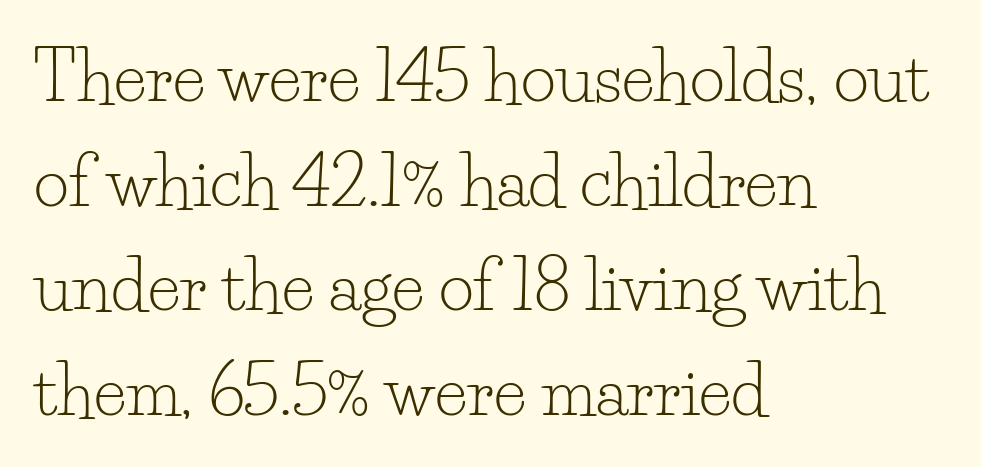
Q: Is the text bold? A: No.
Q: Is the text italic (slanted)? A: No, it is upright.
Q: Is the typeface a serif or a sans-serif typeface? A: Serif.
Q: Is the text underlined? A: No.
Q: How is the paragraph aligned? A: Left-aligned.
Q: Is the spacing between letters normal or unusually wide? A: Normal.
Q: Is the spacing between lines tight, normal or loose? A: Normal.
Q: Width (condensed, normal, or wide)? A: Normal.
Q: Stroke contrast? A: Low.
Q: x-height? A: Small.
Q: Monospaced? A: No.
